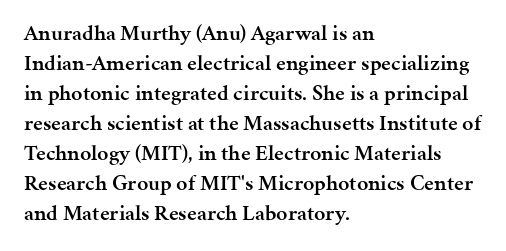
The image shows 22 px text type, upright; set left-aligned, normal line spacing (1.36x), normal letter spacing, not underlined.
